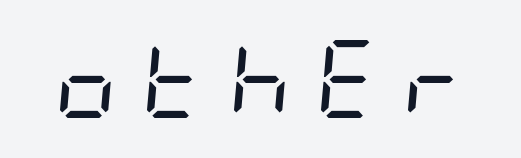
Rendered with sloped, italic letterforms. Type without underlining. These glyphs show unthickened strokes, regular width or finer. The gaps between neighbouring characters are conspicuously large.
